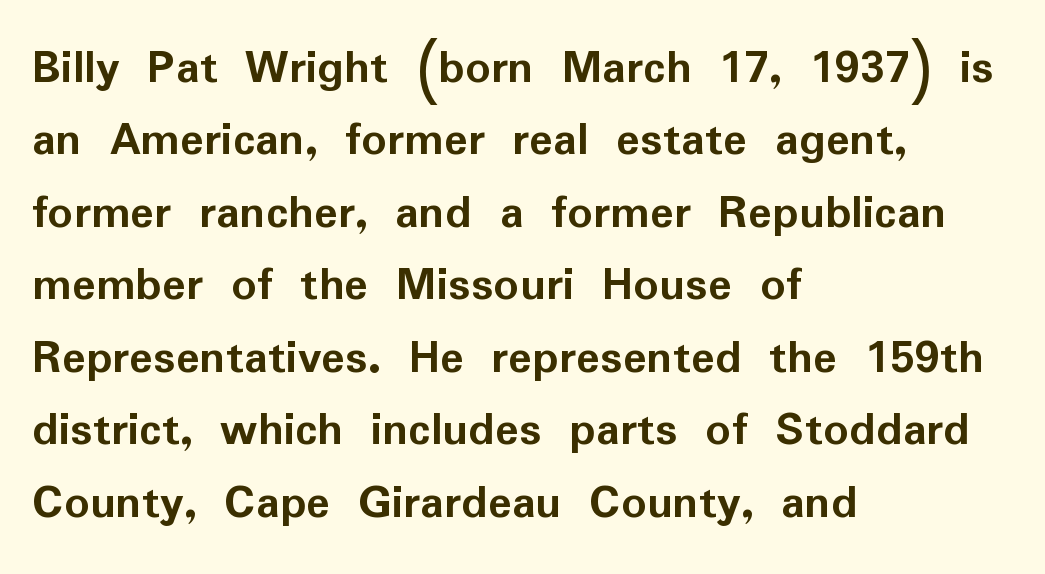
Here the glyphs are tracked normally, forming tight word shapes. The typesetting leans heavy: a genuine bold. Looks like regular typesetting: each glyph gets only the width it needs. A bare baseline throughout the passage. I'd call this a sans setting — the letters go barefoot.
